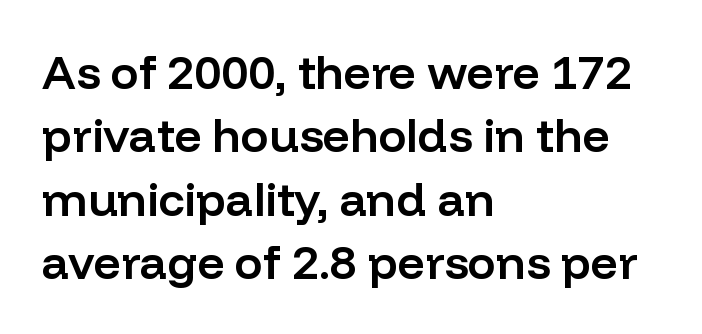
Q: Is the text bold? A: Semi-bold.
Q: Is the text italic (slanted)? A: No, it is upright.
Q: Is the typeface a serif or a sans-serif typeface? A: Sans-serif.
Q: Is the text underlined? A: No.
Q: How is the paragraph aligned? A: Left-aligned.
Q: Is the spacing between letters normal or unusually wide? A: Normal.
Q: Is the spacing between lines tight, normal or loose? A: Normal.
Q: Width (condensed, normal, or wide)? A: Normal.
Q: Stroke contrast? A: Low.
Q: x-height? A: Medium.
Q: Monospaced? A: No.
